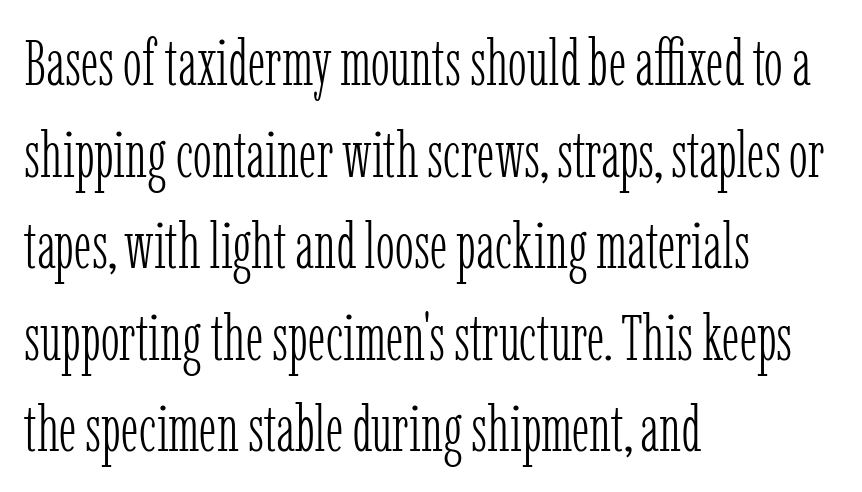
{"serif": "yes", "italic": "no", "bold": "no", "weight": "light", "width": "condensed", "stroke_contrast": "low", "x_height": "medium", "monospaced": "no", "underline": "no", "align": "left", "line_spacing": "normal", "line_spacing_ratio": 1.43, "letter_spacing": "normal", "letter_spacing_em": 0.0, "glyph_px": 64}
